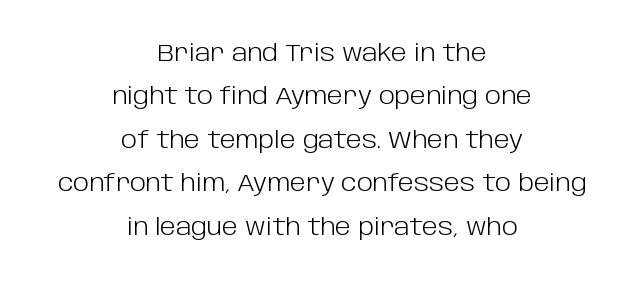
The image shows 24 px text type, upright; set centered, line spacing 1.81x, normal letter spacing, not underlined.
